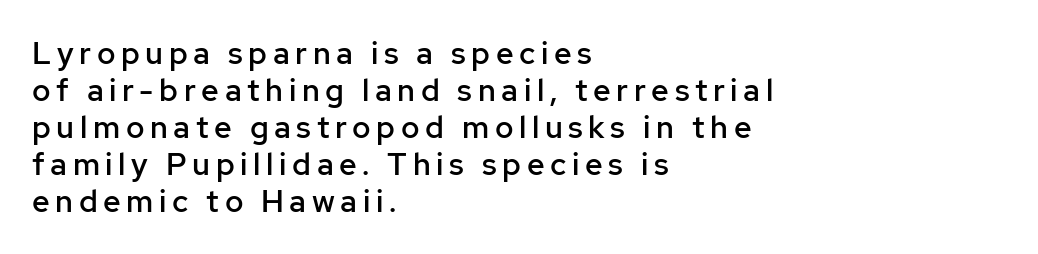
Compared with an ordinary text face, these strokes are moderately heavier — a semibold. I'd call this a sans setting — the letters go barefoot. This sample has the flowing, uneven cadence of proportional lettering. Casual observation: everything's shoved over to the left. Posture: vertical. The space directly below the letters is spotless.
